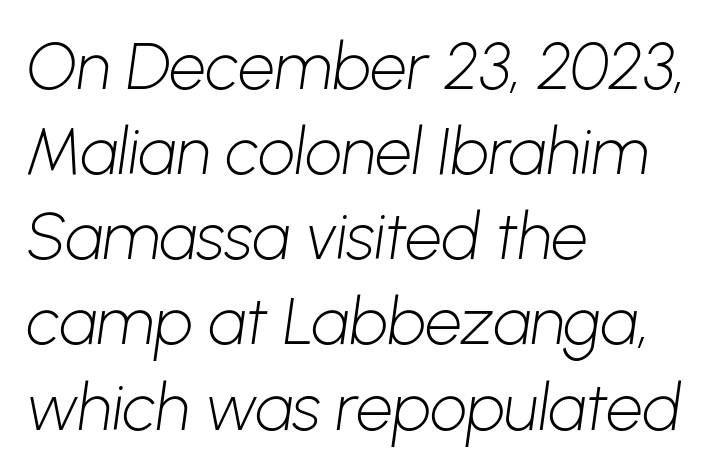
{"serif": "no", "bold": "no", "weight": "light", "width": "normal", "stroke_contrast": "low", "x_height": "medium", "monospaced": "no", "underline": "no", "align": "left", "line_spacing": "normal", "line_spacing_ratio": 1.31, "letter_spacing": "normal", "letter_spacing_em": 0.0, "glyph_px": 65}
